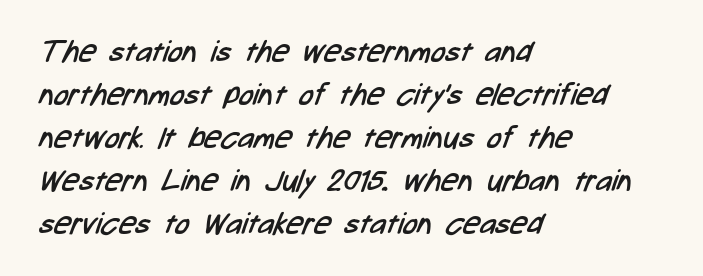
Horizontally, the lines are justified to the leading edge only. What stands out about the letter spacing? Nothing — it is the standard amount. This reads as an unemphasized weight, regular at the heaviest. Here the designer chose a conventional face with non-uniform glyph widths. The area under the type is left untouched.
